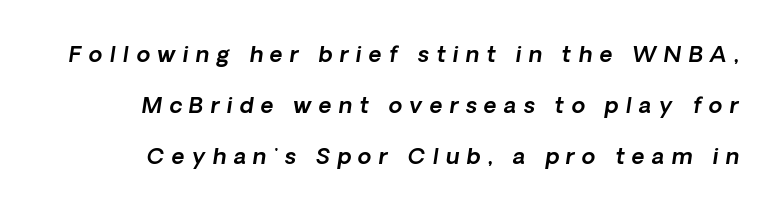
{"italic": "yes", "lean": "right", "slant_degrees": 8, "underline": "no", "line_spacing": "loose", "line_spacing_ratio": 2.32, "letter_spacing": "wide", "letter_spacing_em": 0.33, "glyph_px": 22}
